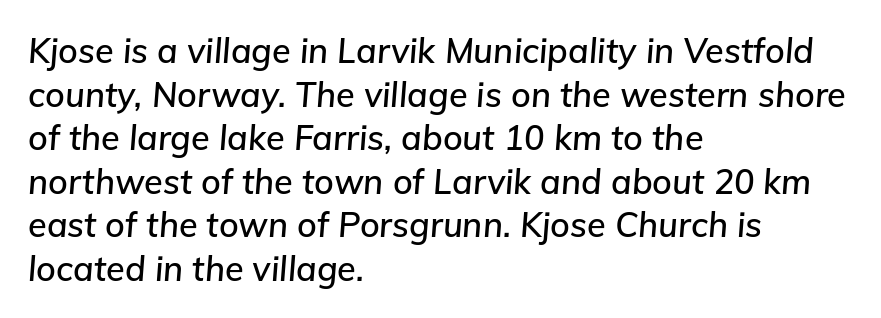
{"italic": "yes", "lean": "right", "slant_degrees": 5, "width": "normal", "stroke_contrast": "low", "x_height": "medium", "monospaced": "no", "underline": "no", "align": "left", "line_spacing": "normal", "line_spacing_ratio": 1.28, "letter_spacing": "normal", "letter_spacing_em": 0.0, "glyph_px": 34}
